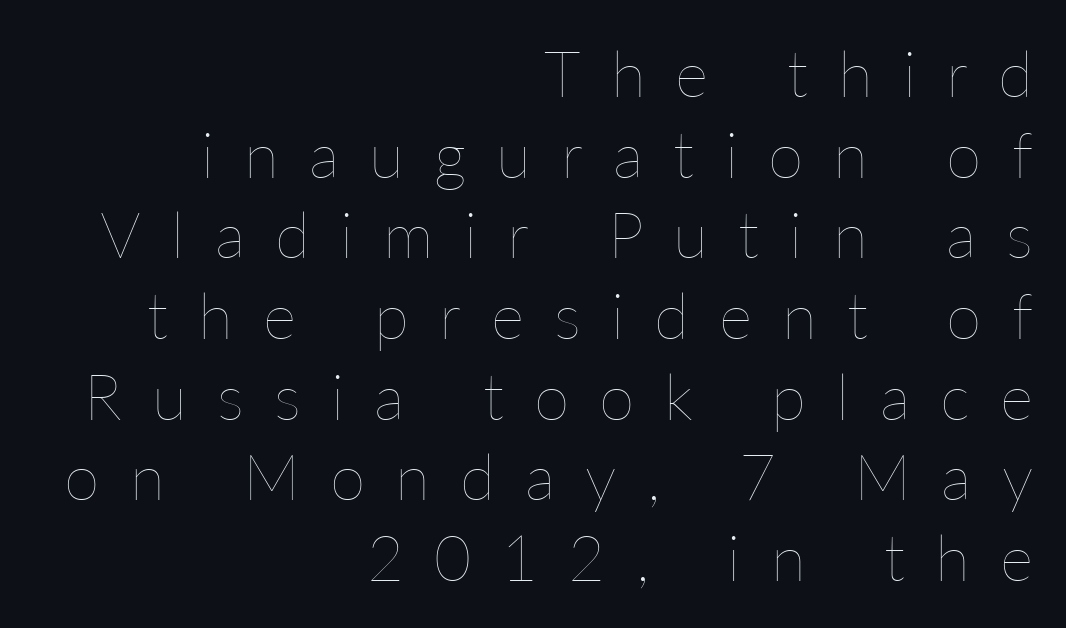
The image shows 64 px thin type, upright; set right-aligned, normal line spacing (1.26x), unusually wide letter spacing (+0.47 em), not underlined; low stroke contrast and a medium x-height.
